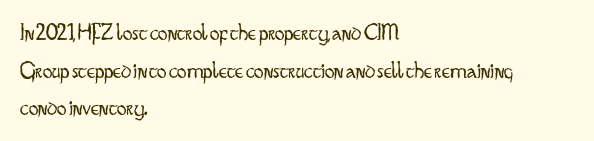
{"italic": "no", "bold": "no", "underline": "no", "align": "left", "line_spacing": "normal", "line_spacing_ratio": 1.57, "letter_spacing": "normal", "letter_spacing_em": 0.0, "glyph_px": 24}
